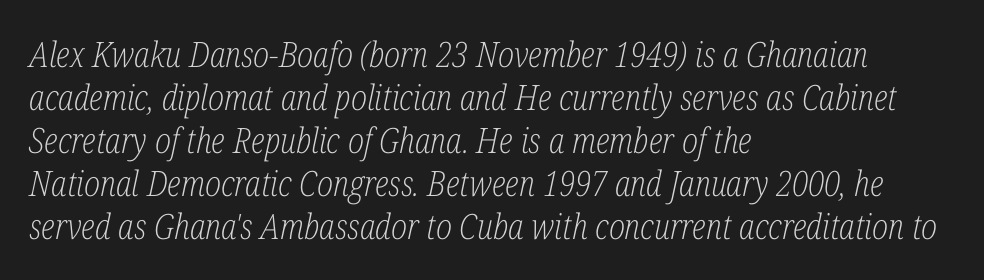
The image shows 35 px light, condensed serif type, italic (leaning right); set left-aligned, line spacing 1.23x, normal letter spacing, not underlined; low stroke contrast and a medium x-height.
